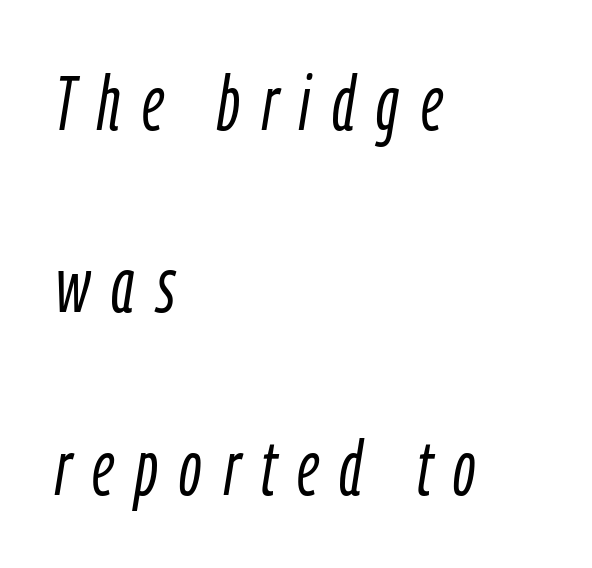
The letterforms stand isolated, each surrounded by extra space. This rendering uses left alignment, leaving the right contour irregular. Leading: increased. Think of a printed novel: that variable character pitch is what you see here. Stem width sits at or under what a default text font uses. The glyphs are unaccompanied by any horizontal stroke below them.
